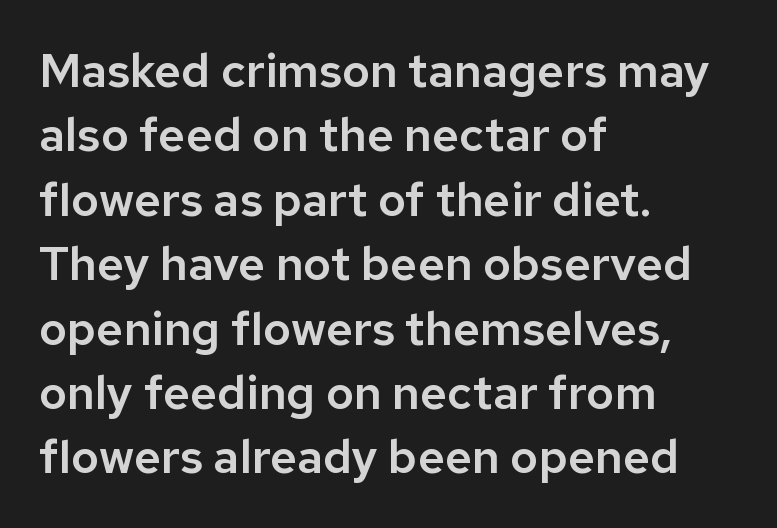
The rendering uses natural spacing where letterforms have individual widths. The space beneath each line is pristine and unruled. A student would call this left alignment; a typographer would say flush left, rag right. The tracking reads as untouched default to a designer's eye.
